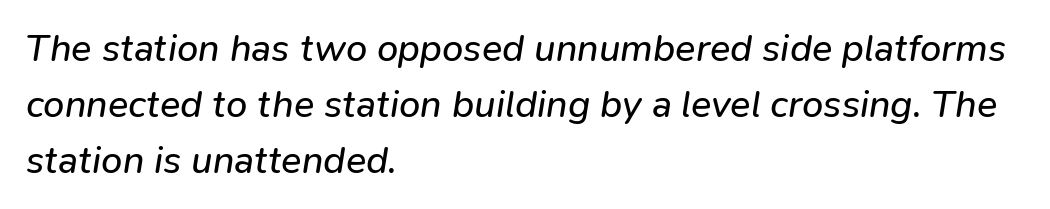
Q: Is the text bold? A: No.
Q: Is the text italic (slanted)? A: Yes, it leans right by about 9 degrees.
Q: Is the text underlined? A: No.
Q: How is the paragraph aligned? A: Left-aligned.
Q: Is the spacing between letters normal or unusually wide? A: Normal.
Q: Is the spacing between lines tight, normal or loose? A: Normal.
Q: Width (condensed, normal, or wide)? A: Normal.
Q: Stroke contrast? A: Low.
Q: x-height? A: Medium.
Q: Monospaced? A: No.
